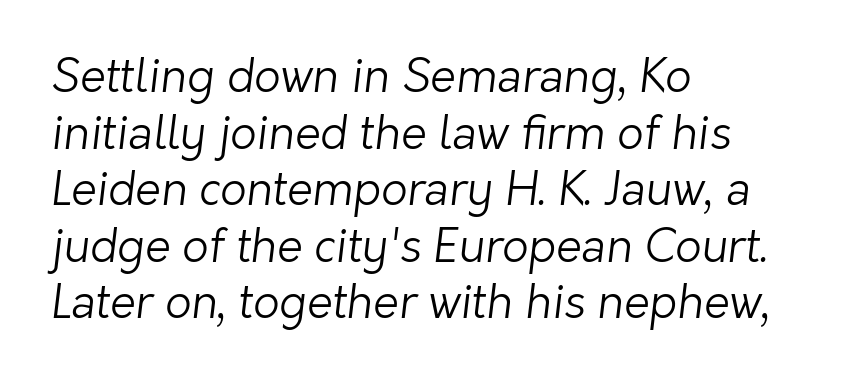
The image shows 46 px light sans-serif type; set left-aligned, line spacing 1.23x, normal letter spacing, not underlined; low stroke contrast and a medium x-height.
